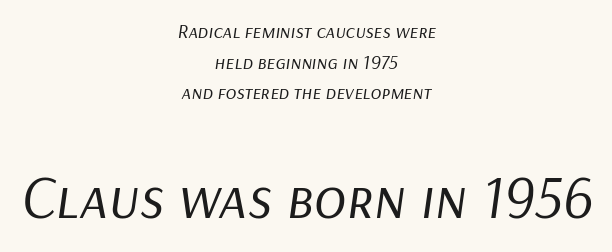
The image shows 60 px regular-weight type, italic (leaning right); set centered, normal line spacing (1.53x), normal letter spacing, not underlined; the second (bottom) block is 3.0x larger; low stroke contrast and a medium x-height.
